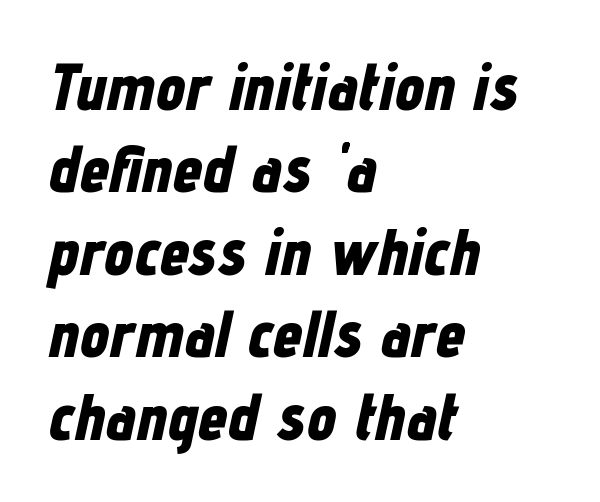
Does the lettering tilt? It does — this is italic. No word sits above an underline. The letterforms sit shoulder to shoulder at normal distance. Leading: standard. Does the copy run flush right? No — it runs flush left. Is this a fixed-width face? No — the glyphs have proportional, varying widths.
